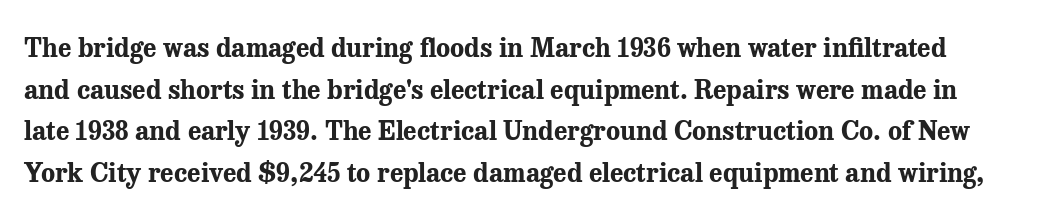
The image shows 26 px bold type, upright; set normal line spacing (1.6x), normal letter spacing, not underlined.
